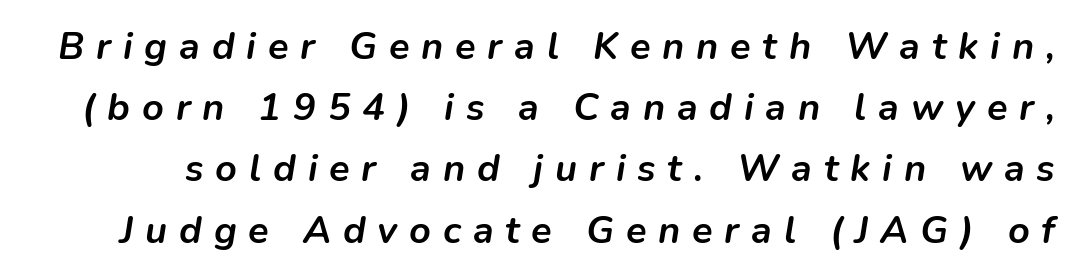
Varying glyph widths throughout — classic text-font behaviour. Tall strokes in this sample are angled rather than plumb. Between one letter and the next there's a generous, obvious gap. The line-height multiplier appears to be the usual default.
